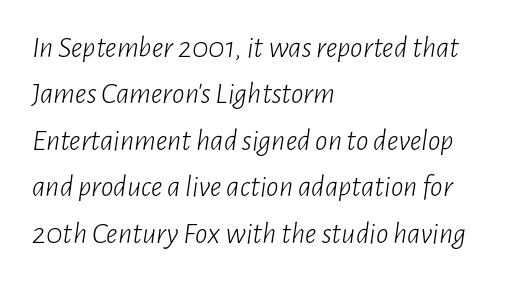
Q: Is the text bold? A: No.
Q: Is the text italic (slanted)? A: Yes, it leans right by about 7 degrees.
Q: Is the text underlined? A: No.
Q: How is the paragraph aligned? A: Left-aligned.
Q: Is the spacing between letters normal or unusually wide? A: Normal.
Q: Is the spacing between lines tight, normal or loose? A: Normal.
Q: Width (condensed, normal, or wide)? A: Condensed.
Q: Stroke contrast? A: Low.
Q: x-height? A: Medium.
Q: Monospaced? A: No.
